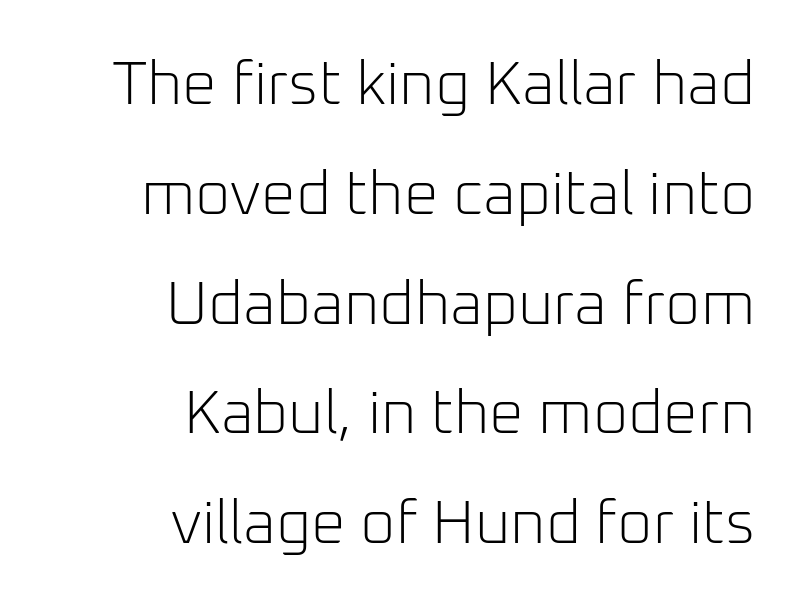
{"serif": "no", "italic": "no", "bold": "no", "weight": "light", "width": "normal", "stroke_contrast": "low", "x_height": "medium", "monospaced": "no", "underline": "no", "align": "right", "line_spacing_ratio": 1.8, "letter_spacing": "normal", "letter_spacing_em": 0.0, "glyph_px": 61}
